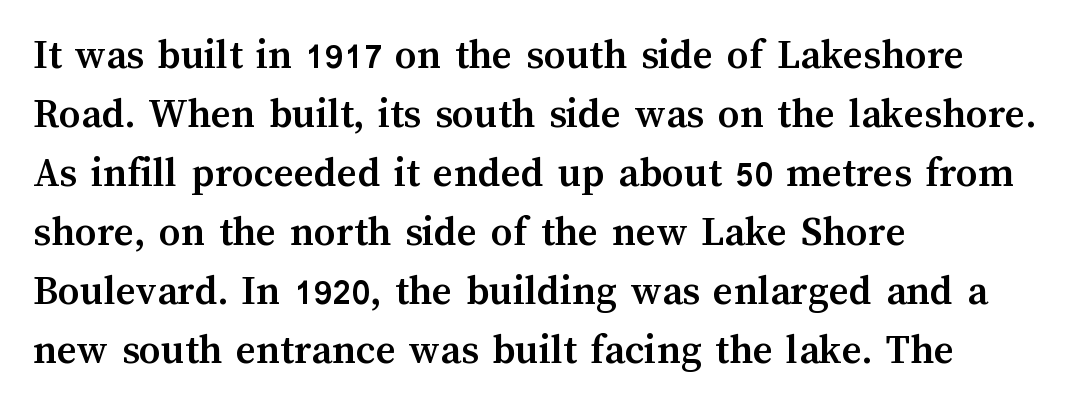
{"italic": "no", "bold": "yes", "weight": "semibold", "width": "normal", "stroke_contrast": "medium", "x_height": "medium", "monospaced": "no", "underline": "no", "align": "left", "line_spacing": "normal", "line_spacing_ratio": 1.37, "letter_spacing": "normal", "letter_spacing_em": 0.0, "glyph_px": 43}
